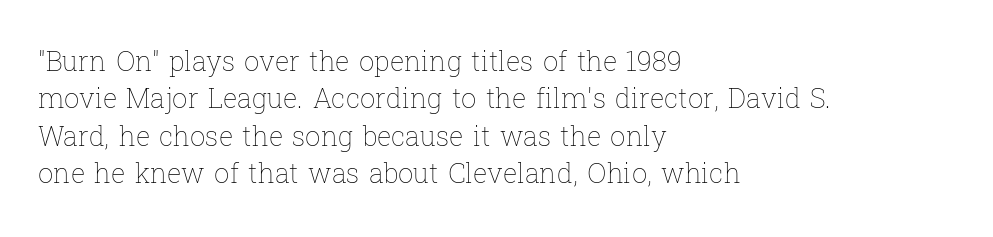
Interline gaps are of average width in this sample. Inter-character spacing is left at the font's built-in metrics. If you drew a line through each stem, it would be perfectly vertical. Words float on clear page, feet unadorned. Each line starts at the same left margin while the right side varies.
